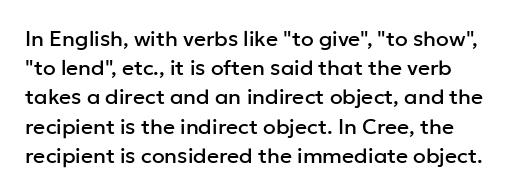
Each word holds together tightly as a unit, with standard inter-letter gaps. Left-aligned paragraph, ragged on the right. The vertical gap from one line to the next is medium. Nope, not italic — everything's standing straight. Check the space under the baseline: it is left empty.
